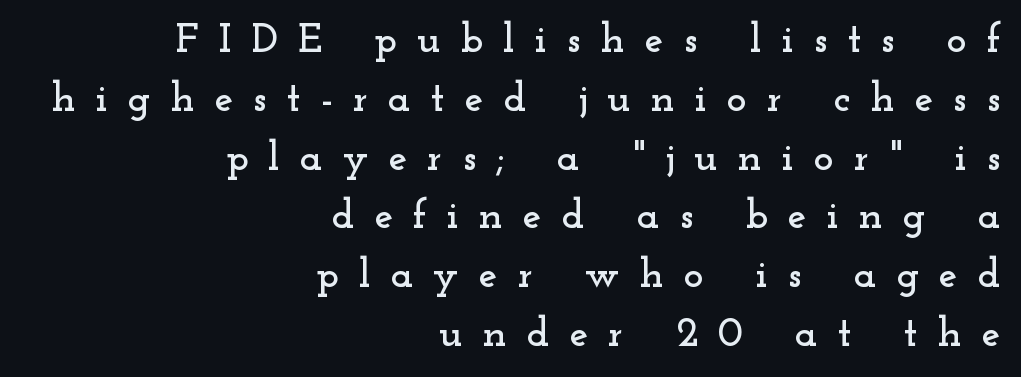
The image shows 42 px wide serif type, upright; set right-aligned, normal line spacing (1.4x), unusually wide letter spacing (+0.47 em), not underlined; low stroke contrast and a small x-height.
